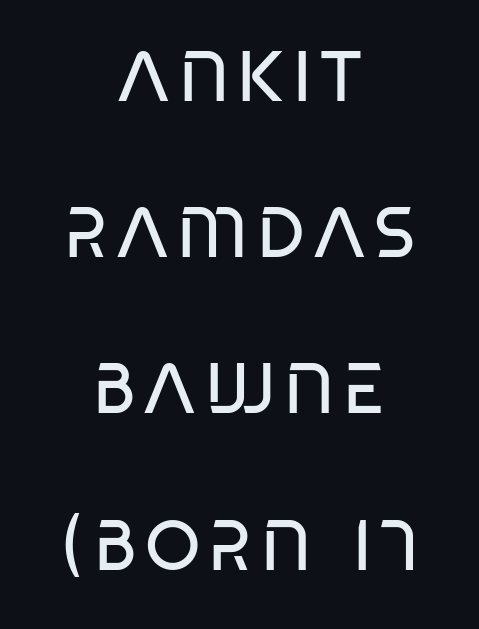
Horizontal alignment here is central, giving a formal, balanced look. Note the varied advance widths — an 'i' is clearly narrower than an 'm'. Stroke mass is kept to a normal reading level or below. Check where the strokes stop: nothing finishes them off — pure sans. The passage shown stacks its lines with a broad gap. The space beneath each line is pristine and unruled.
